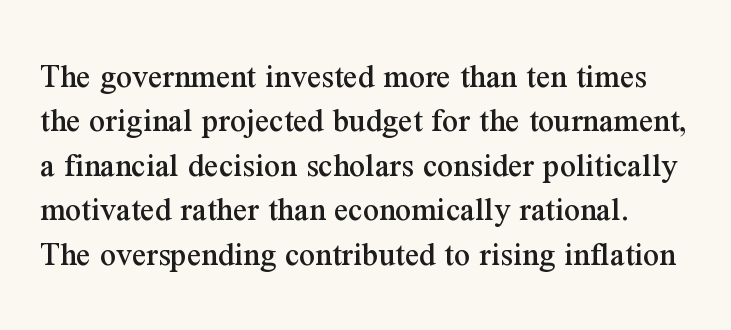
{"serif": "yes", "italic": "no", "width": "normal", "stroke_contrast": "medium", "x_height": "medium", "monospaced": "no", "underline": "no", "line_spacing": "normal", "line_spacing_ratio": 1.27, "letter_spacing": "normal", "letter_spacing_em": 0.0, "glyph_px": 35}
